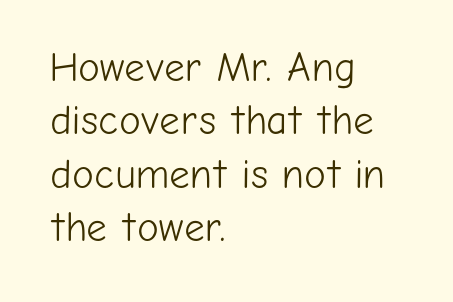
The image shows 41 px light sans-serif type, upright; set left-aligned, normal line spacing (1.3x), normal letter spacing, not underlined; low stroke contrast and a medium x-height.
